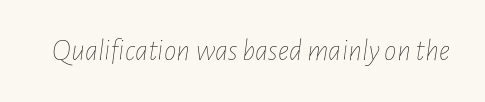
The image shows 31 px thin, condensed type, italic (leaning right); set normal letter spacing, not underlined; low stroke contrast and a medium x-height.
